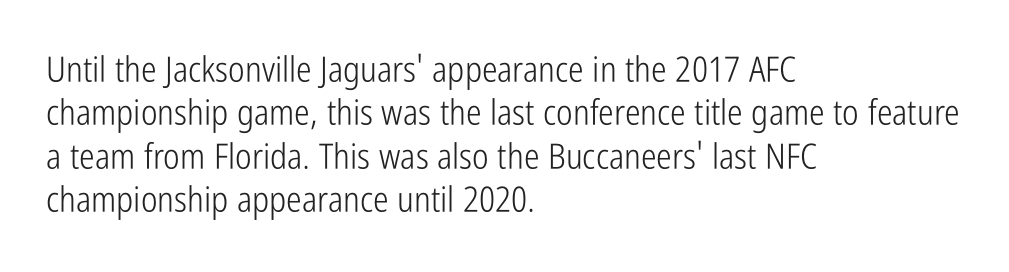
{"serif": "no", "italic": "no", "bold": "no", "weight": "light", "width": "condensed", "stroke_contrast": "low", "x_height": "medium", "monospaced": "no", "underline": "no", "align": "left", "line_spacing_ratio": 1.24, "letter_spacing": "normal", "letter_spacing_em": 0.0, "glyph_px": 35}
